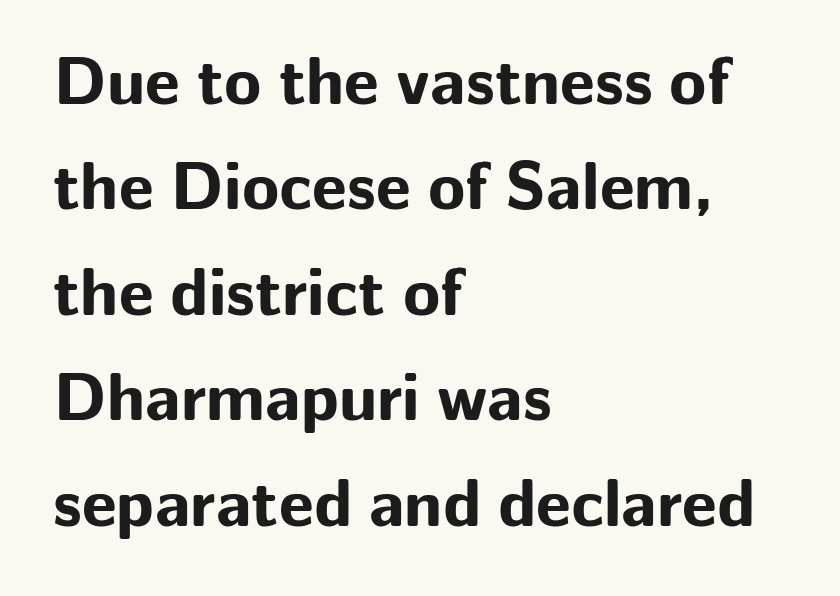
{"serif": "no", "italic": "no", "bold": "yes", "weight": "bold", "width": "normal", "stroke_contrast": "low", "x_height": "medium", "monospaced": "no", "underline": "no", "align": "left", "line_spacing": "normal", "line_spacing_ratio": 1.55, "letter_spacing": "normal", "letter_spacing_em": 0.0, "glyph_px": 68}
